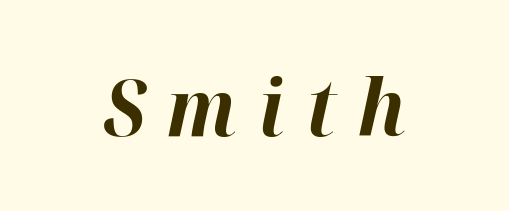
{"italic": "yes", "lean": "right", "slant_degrees": 12, "bold": "yes", "weight": "bold", "width": "normal", "stroke_contrast": "high", "x_height": "medium", "monospaced": "no", "underline": "no", "align": "center", "letter_spacing": "wide", "letter_spacing_em": 0.27, "glyph_px": 78}
